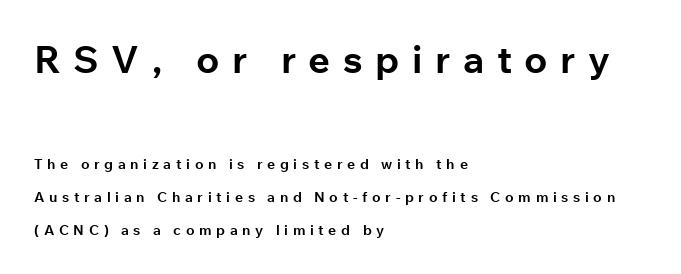
Does the type have serifs? No, each stem ends abruptly. Visually the block forms a straight wall on the left and a jagged coastline on the right. Is the lower block the larger one? No — the upper block carries the bigger type. Any mark beneath the type? The region is blank. Whoever set this chose breathing room over compactness in the vertical rhythm.
